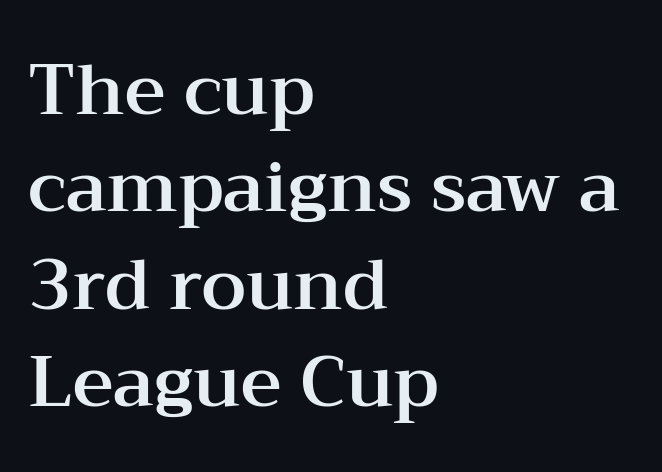
Q: Is the text italic (slanted)? A: No, it is upright.
Q: Is the typeface a serif or a sans-serif typeface? A: Serif.
Q: Is the text underlined? A: No.
Q: How is the paragraph aligned? A: Left-aligned.
Q: Is the spacing between letters normal or unusually wide? A: Normal.
Q: Is the spacing between lines tight, normal or loose? A: Normal.
Q: Width (condensed, normal, or wide)? A: Wide.
Q: Stroke contrast? A: Medium.
Q: x-height? A: Medium.
Q: Monospaced? A: No.
